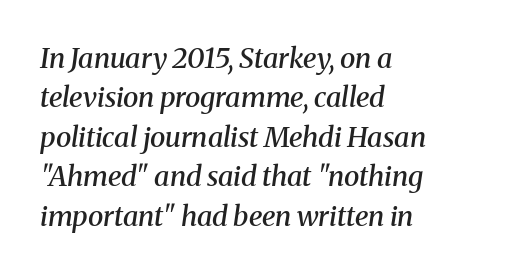
{"serif": "yes", "italic": "yes", "lean": "right", "slant_degrees": 8, "bold": "semi", "weight": "semibold", "width": "normal", "stroke_contrast": "medium", "x_height": "medium", "monospaced": "no", "underline": "no", "align": "left", "line_spacing": "normal", "line_spacing_ratio": 1.41, "letter_spacing": "normal", "letter_spacing_em": 0.0, "glyph_px": 28}
